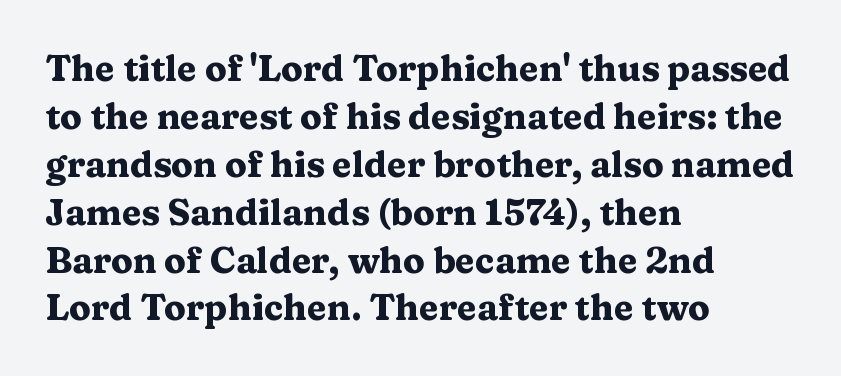
The image shows 36 px heavy, wide serif type, upright; set left-aligned, normal line spacing (1.33x), normal letter spacing, not underlined; medium stroke contrast and a medium x-height.
